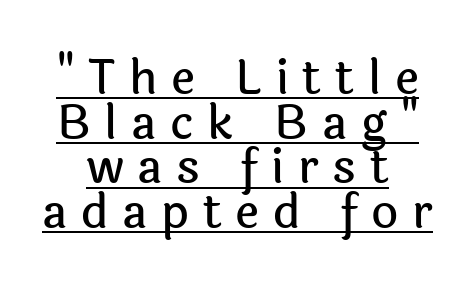
{"serif": "no", "italic": "no", "width": "normal", "x_height": "medium", "monospaced": "no", "underline": "yes", "align": "center", "line_spacing": "tight", "line_spacing_ratio": 0.95, "letter_spacing": "wide", "letter_spacing_em": 0.29, "glyph_px": 47}
